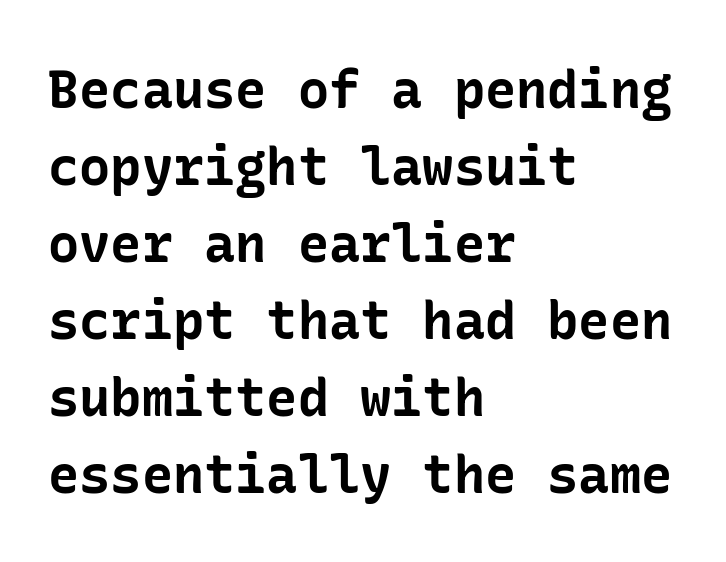
Line beginnings align vertically; line endings do not. How heavy is the stroke? Heavy — this is a bold. Inter-character spacing is left at the font's built-in metrics. The space between consecutive lines is moderate.
